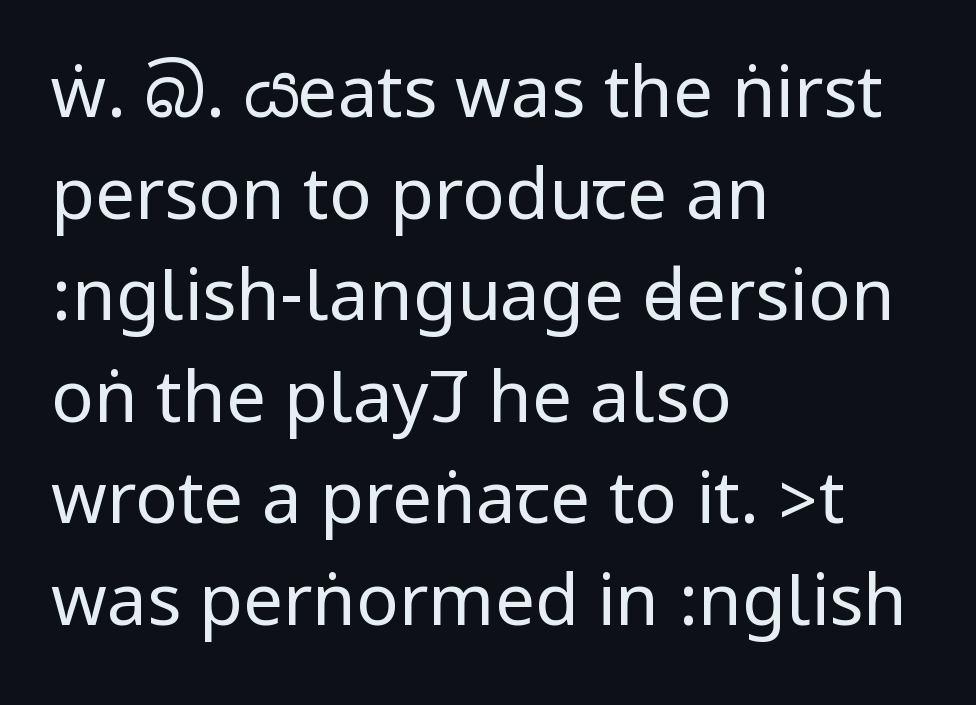
{"serif": "no", "italic": "no", "bold": "no", "weight": "regular", "width": "condensed", "stroke_contrast": "low", "underline": "no", "align": "left", "line_spacing": "normal", "line_spacing_ratio": 1.43, "letter_spacing": "normal", "letter_spacing_em": 0.0, "glyph_px": 71}
